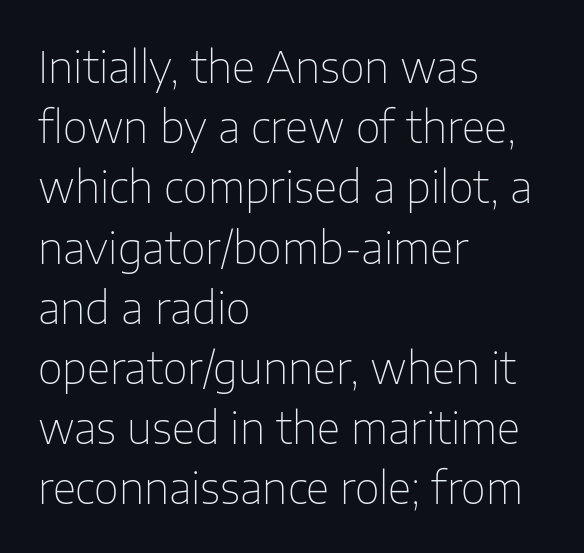
The image shows 43 px thin sans-serif type, upright; set left-aligned, normal line spacing (1.4x), normal letter spacing, not underlined; low stroke contrast and a medium x-height.
